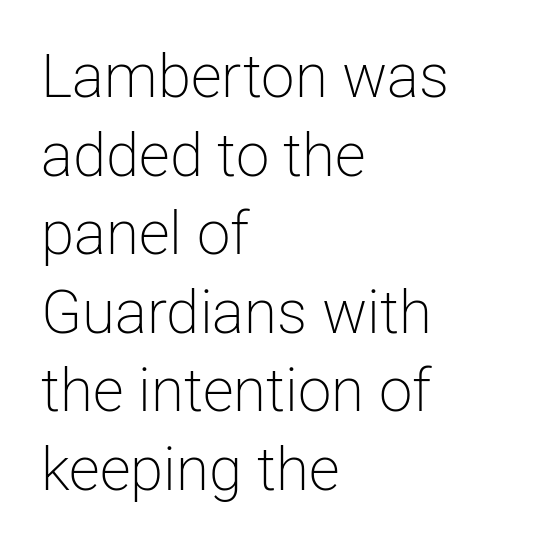
{"serif": "no", "italic": "no", "bold": "no", "weight": "light", "width": "normal", "stroke_contrast": "low", "x_height": "medium", "monospaced": "no", "underline": "no", "align": "left", "line_spacing": "normal", "line_spacing_ratio": 1.31, "letter_spacing": "normal", "letter_spacing_em": 0.0, "glyph_px": 60}
